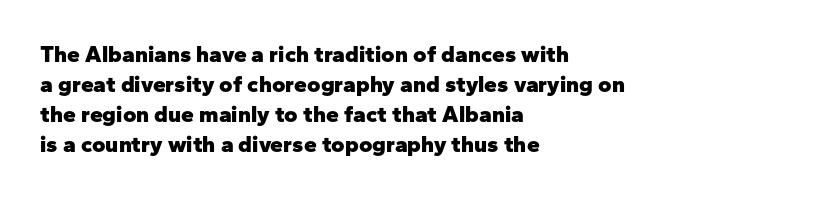
The image shows 23 px bold type, upright; set left-aligned, normal line spacing (1.31x), normal letter spacing, not underlined.
